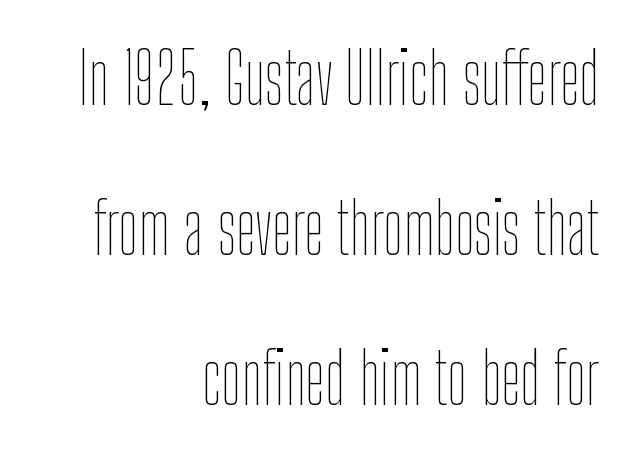
{"italic": "no", "bold": "no", "weight": "thin", "width": "condensed", "stroke_contrast": "low", "x_height": "medium", "monospaced": "no", "underline": "no", "align": "right", "line_spacing": "loose", "line_spacing_ratio": 2.11, "letter_spacing": "normal", "letter_spacing_em": 0.0, "glyph_px": 71}
